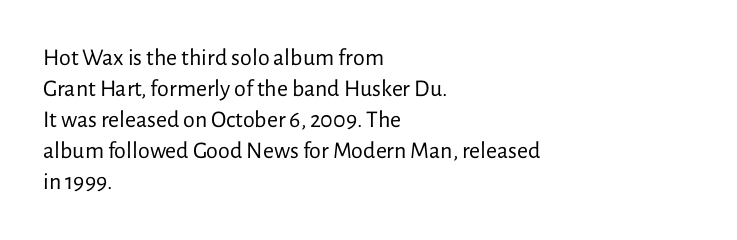
The image shows 24 px text type, upright; set left-aligned, normal line spacing (1.29x), normal letter spacing, not underlined.
